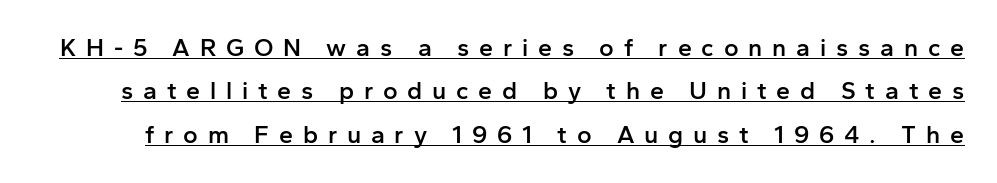
{"italic": "no", "bold": "semi", "underline": "yes", "line_spacing_ratio": 1.74, "letter_spacing": "wide", "letter_spacing_em": 0.39, "glyph_px": 25}
